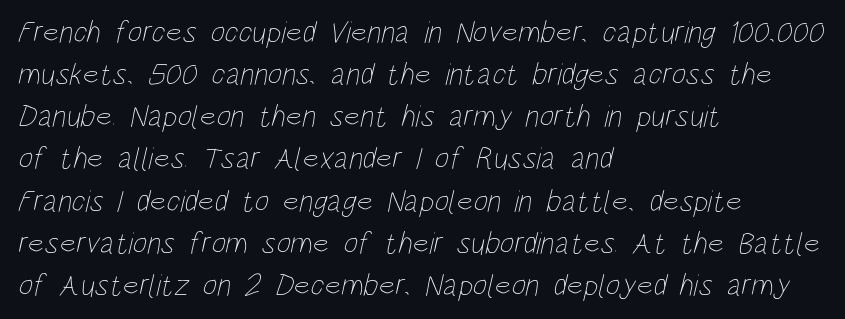
These lines are set flush left with a ragged right edge. Stroke thickness stays within the range of a standard reading face or lighter. Compared with typical body copy, the letter spacing here is the same. Does the leading feel generous? No, just average.
